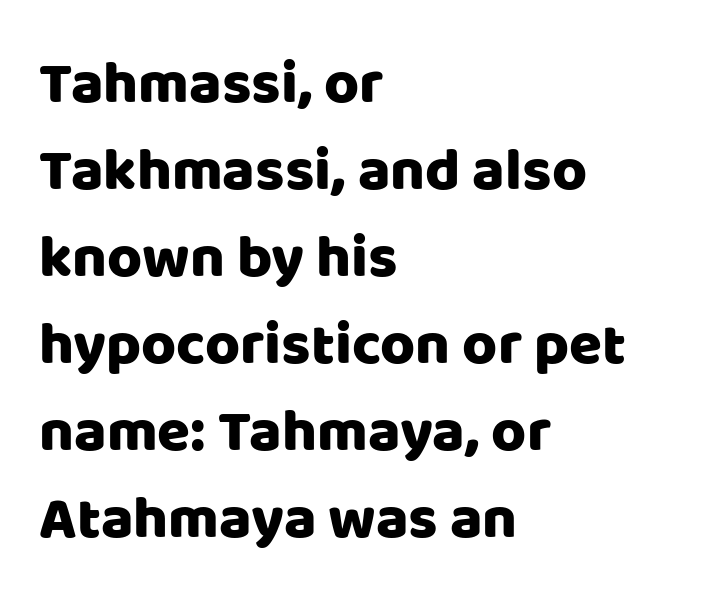
Q: Is the text italic (slanted)? A: No, it is upright.
Q: Is the typeface a serif or a sans-serif typeface? A: Sans-serif.
Q: Is the text underlined? A: No.
Q: How is the paragraph aligned? A: Left-aligned.
Q: Is the spacing between letters normal or unusually wide? A: Normal.
Q: Is the spacing between lines tight, normal or loose? A: Normal.
Q: Width (condensed, normal, or wide)? A: Normal.
Q: Stroke contrast? A: Low.
Q: x-height? A: Large.
Q: Monospaced? A: No.
